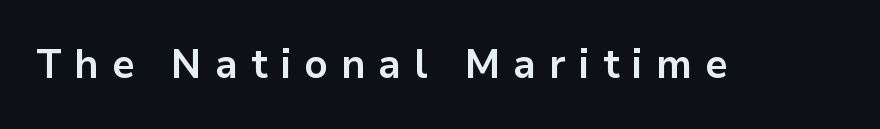
Q: Is the text bold? A: Yes.
Q: Is the text italic (slanted)? A: No, it is upright.
Q: Is the typeface a serif or a sans-serif typeface? A: Sans-serif.
Q: Is the text underlined? A: No.
Q: Is the spacing between letters normal or unusually wide? A: Unusually wide.
Q: Width (condensed, normal, or wide)? A: Normal.
Q: Stroke contrast? A: Low.
Q: x-height? A: Medium.
Q: Monospaced? A: No.
